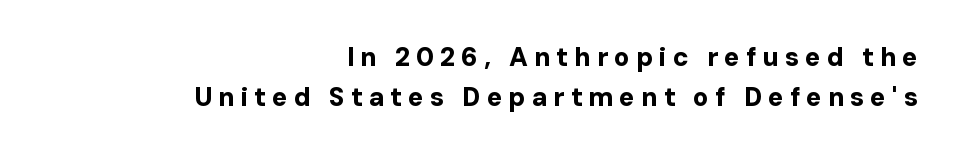
A flush-right, rag-left setting is used for this passage. What weight is shown? A full bold with thick strokes. Reading down the column, the eye jumps a familiar distance to each next line. A typesetter would call this heavily tracked-out type. Posture: upright roman. Bare-footed words on every line.
